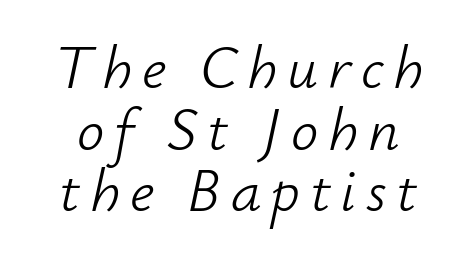
Q: Is the text bold? A: No.
Q: Is the text italic (slanted)? A: Yes, it leans right by about 12 degrees.
Q: Is the text underlined? A: No.
Q: Is the spacing between lines tight, normal or loose? A: Tight.
Q: Width (condensed, normal, or wide)? A: Normal.
Q: Stroke contrast? A: Low.
Q: x-height? A: Small.
Q: Monospaced? A: No.
